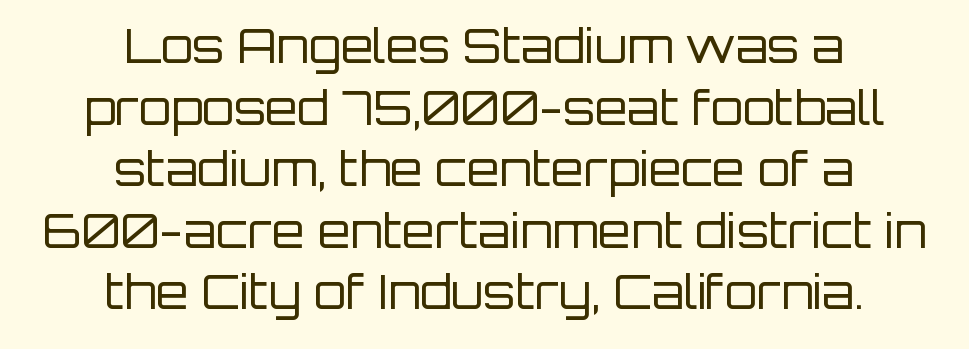
Q: Is the text bold? A: No.
Q: Is the text italic (slanted)? A: No, it is upright.
Q: Is the typeface a serif or a sans-serif typeface? A: Sans-serif.
Q: Is the text underlined? A: No.
Q: How is the paragraph aligned? A: Centered.
Q: Is the spacing between letters normal or unusually wide? A: Normal.
Q: Is the spacing between lines tight, normal or loose? A: Normal.
Q: Width (condensed, normal, or wide)? A: Normal.
Q: Stroke contrast? A: Low.
Q: x-height? A: Large.
Q: Monospaced? A: No.
